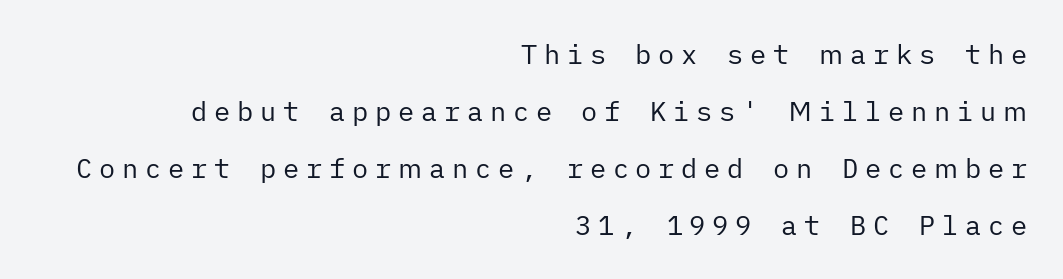
{"italic": "no", "bold": "no", "underline": "no", "align": "right", "line_spacing": "loose", "line_spacing_ratio": 2.11, "letter_spacing": "wide", "letter_spacing_em": 0.25, "glyph_px": 27}
